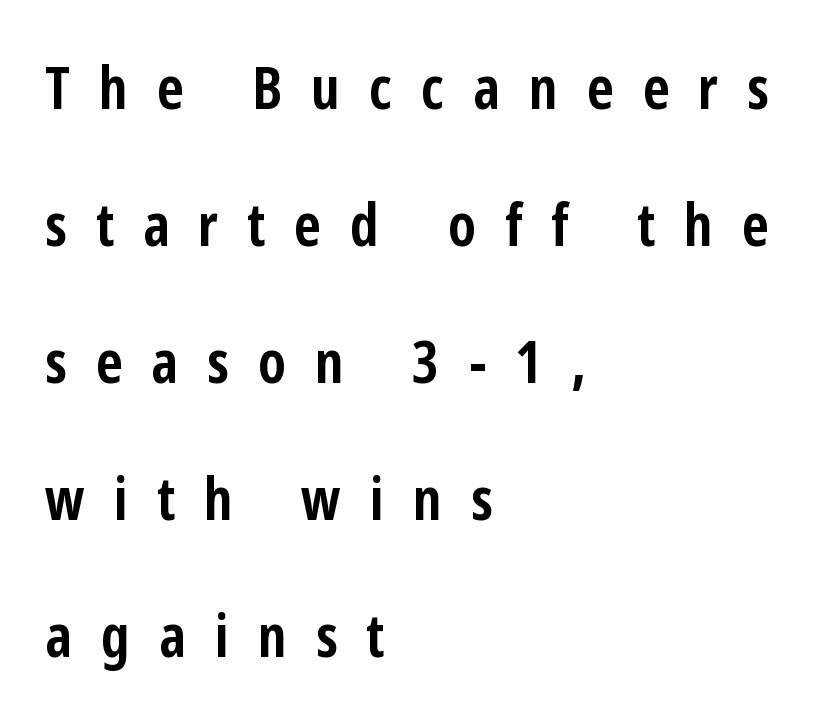
The image shows 59 px semibold, condensed sans-serif type, upright; set left-aligned, loose line spacing (2.32x), unusually wide letter spacing (+0.49 em), not underlined; low stroke contrast and a medium x-height.
